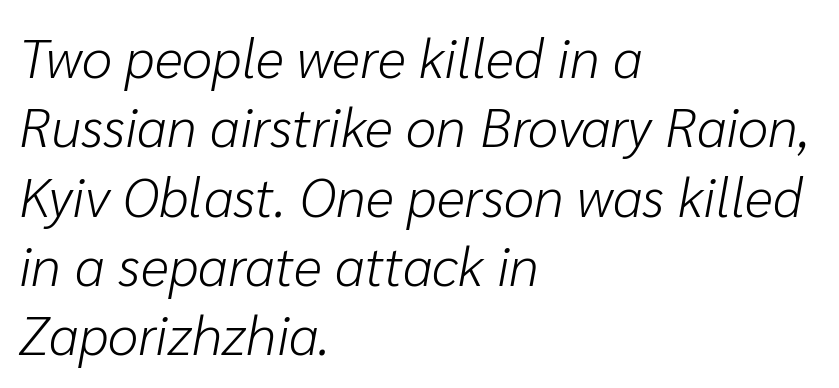
The image shows 55 px light type, italic (leaning right); set left-aligned, normal line spacing (1.26x), normal letter spacing, not underlined; low stroke contrast and a medium x-height.
